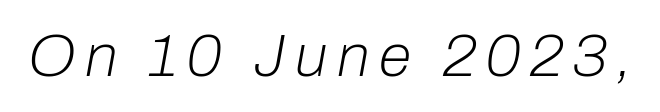
Q: Is the text bold? A: No.
Q: Is the text italic (slanted)? A: Yes, it leans right by about 10 degrees.
Q: Is the text underlined? A: No.
Q: Width (condensed, normal, or wide)? A: Normal.
Q: Stroke contrast? A: Low.
Q: x-height? A: Medium.
Q: Monospaced? A: No.
